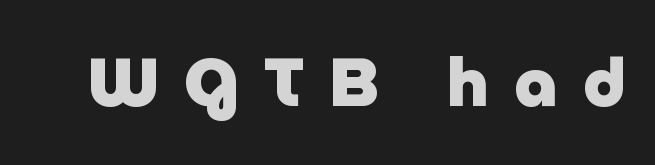
The gap between lines stays unmarked. No feet cap the strokes, marking this as sans-serif type. Bold? Absolutely — the strokes are thick and heavy. You can tell it's not italic because the verticals are truly vertical.
